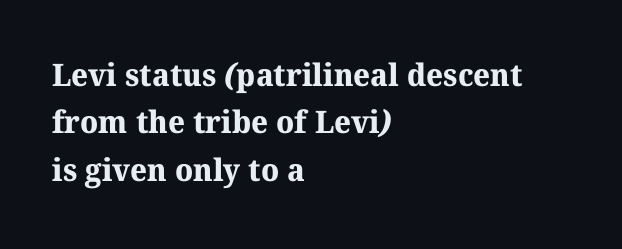
The strip under each line holds only bare page. You can tell from the footed stems that serif type was used. These lines are set flush left with a ragged right edge. The horizontal fit of the characters is conventional and even. Think of a printed novel: that variable character pitch is what you see here. The leading is moderate, giving the passage an even texture.
